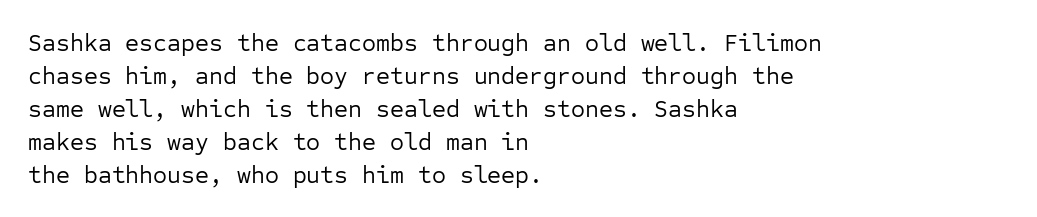
Q: Is the text bold? A: No.
Q: Is the text italic (slanted)? A: No, it is upright.
Q: Is the text underlined? A: No.
Q: How is the paragraph aligned? A: Left-aligned.
Q: Is the spacing between letters normal or unusually wide? A: Normal.
Q: Is the spacing between lines tight, normal or loose? A: Normal.
